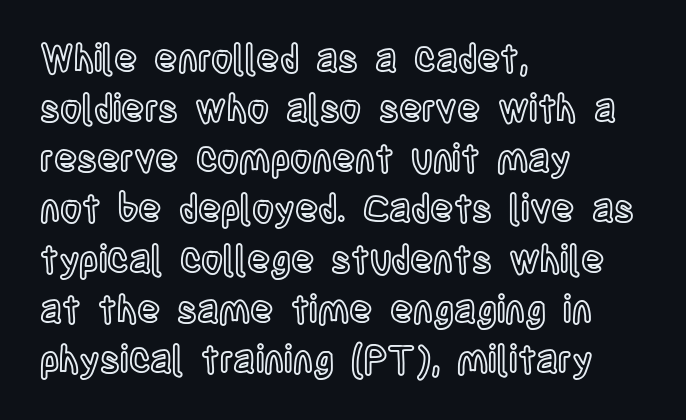
The tracking reads as untouched default to a designer's eye. No word sits above an underline. Think of a printed novel: that variable character pitch is what you see here. This sample keeps an unexceptional amount of space between lines. The typography opts for an upright posture over an oblique one.
